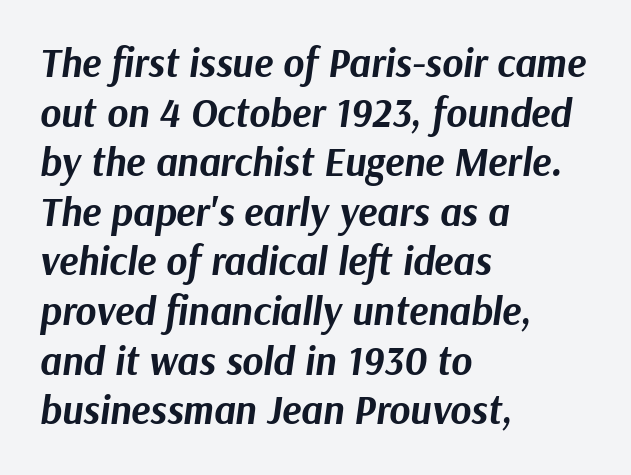
{"italic": "yes", "lean": "right", "slant_degrees": 9, "bold": "yes", "weight": "bold", "width": "normal", "stroke_contrast": "medium", "x_height": "medium", "monospaced": "no", "underline": "no", "align": "left", "line_spacing_ratio": 1.24, "letter_spacing": "normal", "letter_spacing_em": 0.0, "glyph_px": 40}
